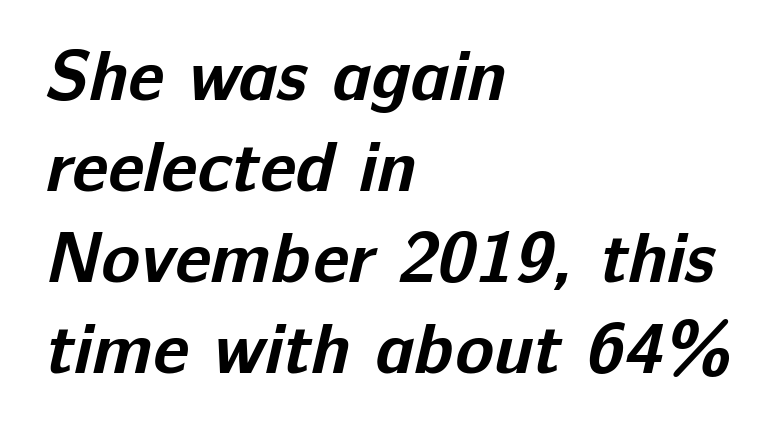
Q: Is the text bold? A: Yes.
Q: Is the typeface a serif or a sans-serif typeface? A: Sans-serif.
Q: Is the text underlined? A: No.
Q: How is the paragraph aligned? A: Left-aligned.
Q: Is the spacing between letters normal or unusually wide? A: Normal.
Q: Is the spacing between lines tight, normal or loose? A: Normal.
Q: Width (condensed, normal, or wide)? A: Normal.
Q: Stroke contrast? A: Low.
Q: x-height? A: Medium.
Q: Monospaced? A: No.
